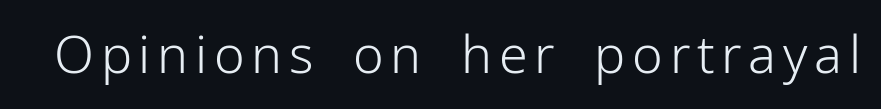
The image shows 52 px light sans-serif type, upright; set not underlined; low stroke contrast and a medium x-height.
